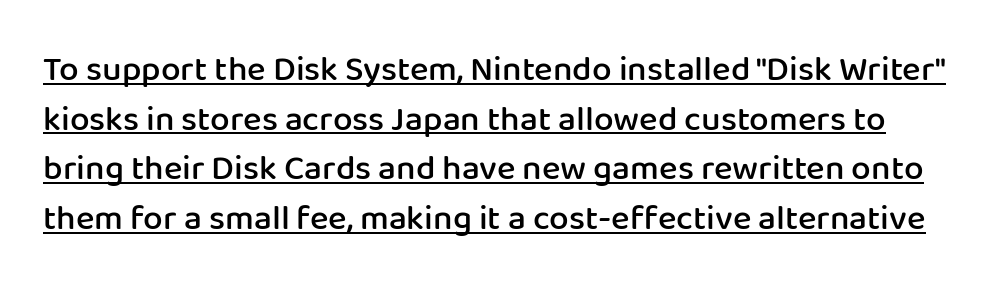
{"serif": "no", "italic": "no", "bold": "semi", "weight": "semibold", "width": "normal", "stroke_contrast": "low", "x_height": "medium", "monospaced": "no", "underline": "yes", "line_spacing": "normal", "line_spacing_ratio": 1.42, "letter_spacing": "normal", "letter_spacing_em": 0.0, "glyph_px": 35}
